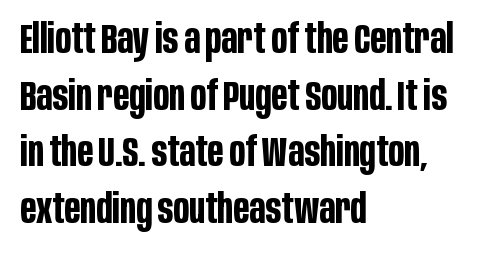
Q: Is the text bold? A: Yes.
Q: Is the text italic (slanted)? A: No, it is upright.
Q: Is the typeface a serif or a sans-serif typeface? A: Sans-serif.
Q: Is the text underlined? A: No.
Q: How is the paragraph aligned? A: Left-aligned.
Q: Is the spacing between letters normal or unusually wide? A: Normal.
Q: Is the spacing between lines tight, normal or loose? A: Normal.
Q: Width (condensed, normal, or wide)? A: Condensed.
Q: Stroke contrast? A: Low.
Q: x-height? A: Large.
Q: Monospaced? A: No.
